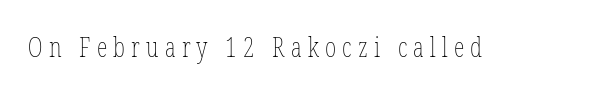
The image shows 27 px text type, upright; set unusually wide letter spacing (+0.23 em), not underlined.
